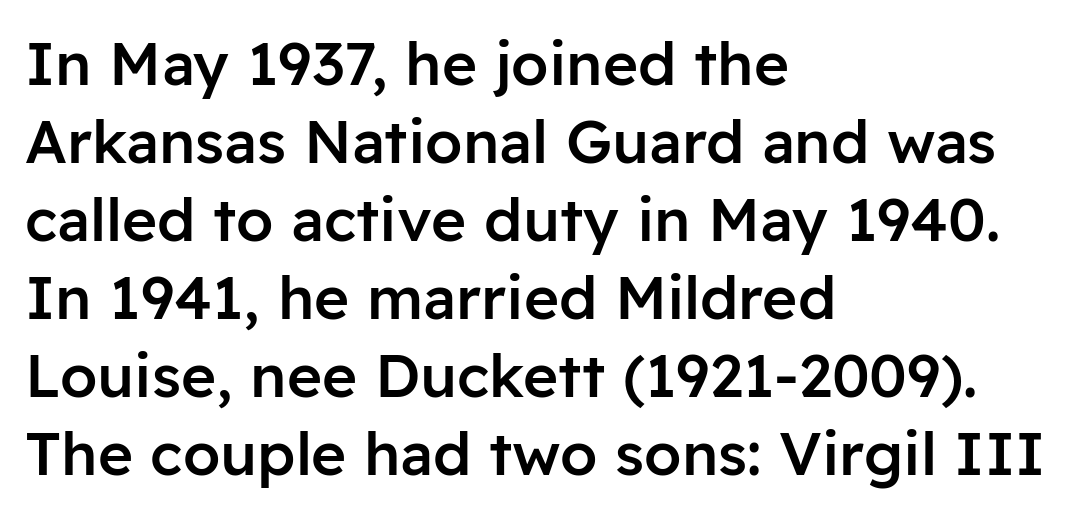
{"serif": "no", "italic": "no", "bold": "semi", "weight": "semibold", "width": "normal", "stroke_contrast": "low", "x_height": "medium", "monospaced": "no", "underline": "no", "align": "left", "line_spacing": "normal", "line_spacing_ratio": 1.3, "letter_spacing": "normal", "letter_spacing_em": 0.0, "glyph_px": 60}
